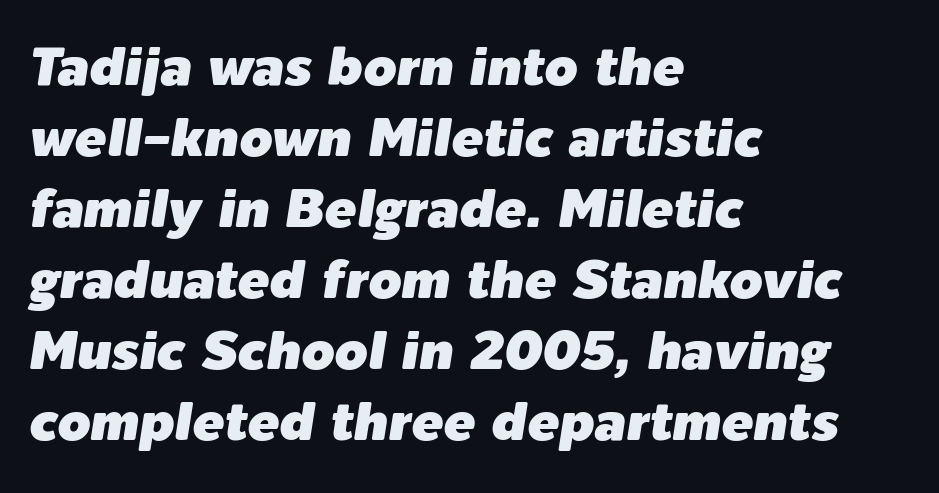
The axis of the letterforms is tilted away from vertical. Honestly, there is no underline to notice here at all. The line-height multiplier appears to be the usual default. Standard letterfit; no display-style spreading of the glyphs. Spacing verdict: proportional, widths tailored to each character.
